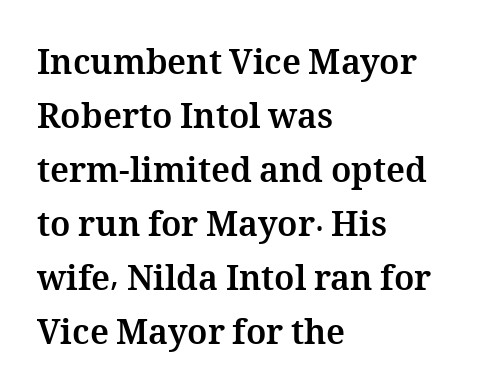
Q: Is the text bold? A: Yes.
Q: Is the text italic (slanted)? A: No, it is upright.
Q: Is the text underlined? A: No.
Q: How is the paragraph aligned? A: Left-aligned.
Q: Is the spacing between letters normal or unusually wide? A: Normal.
Q: Is the spacing between lines tight, normal or loose? A: Normal.
Q: Width (condensed, normal, or wide)? A: Normal.
Q: Stroke contrast? A: Medium.
Q: x-height? A: Medium.
Q: Monospaced? A: No.
